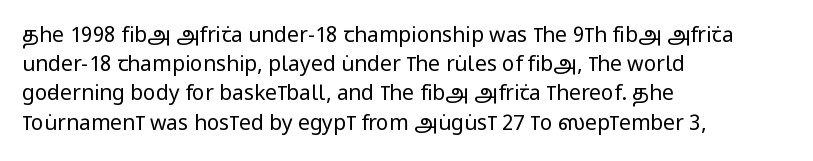
{"italic": "no", "bold": "no", "underline": "no", "align": "left", "line_spacing": "normal", "line_spacing_ratio": 1.39, "letter_spacing": "normal", "letter_spacing_em": 0.0, "glyph_px": 21}
